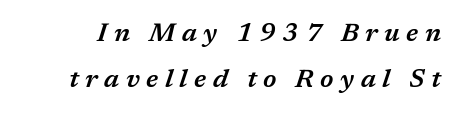
Q: Is the text bold? A: Semi-bold.
Q: Is the text italic (slanted)? A: Yes, it leans right by about 17 degrees.
Q: Is the text underlined? A: No.
Q: Is the spacing between letters normal or unusually wide? A: Unusually wide.
